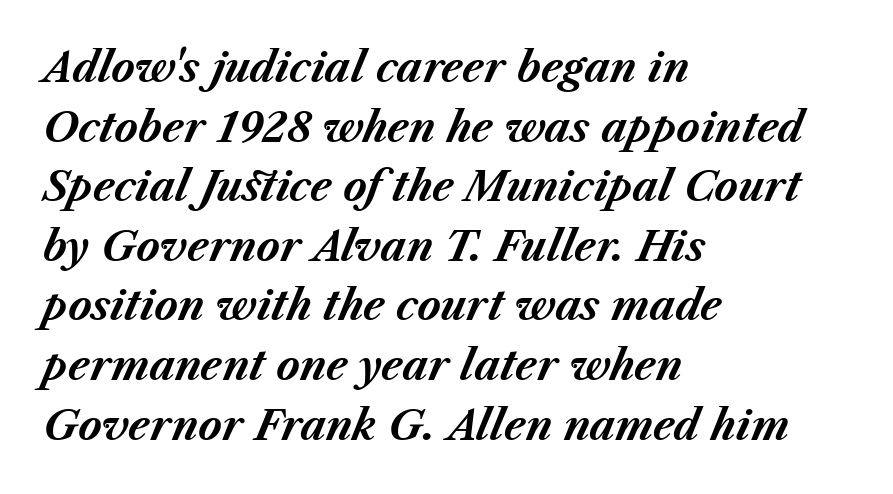
Q: Is the text bold? A: Yes.
Q: Is the text italic (slanted)? A: Yes, it leans right by about 23 degrees.
Q: Is the text underlined? A: No.
Q: How is the paragraph aligned? A: Left-aligned.
Q: Is the spacing between letters normal or unusually wide? A: Normal.
Q: Is the spacing between lines tight, normal or loose? A: Normal.
Q: Width (condensed, normal, or wide)? A: Normal.
Q: Stroke contrast? A: Medium.
Q: x-height? A: Medium.
Q: Monospaced? A: No.
